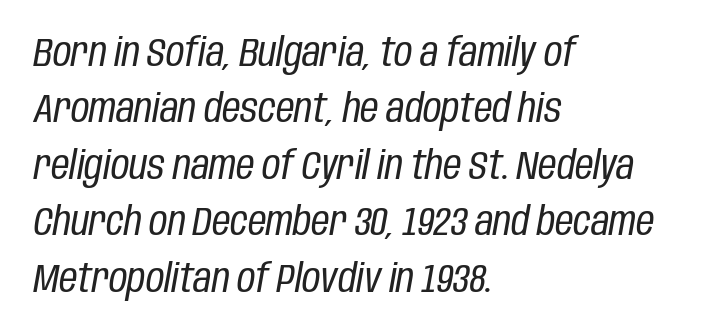
Q: Is the text bold? A: No.
Q: Is the text italic (slanted)? A: Yes, it leans right by about 10 degrees.
Q: Is the text underlined? A: No.
Q: How is the paragraph aligned? A: Left-aligned.
Q: Is the spacing between letters normal or unusually wide? A: Normal.
Q: Is the spacing between lines tight, normal or loose? A: Normal.
Q: Width (condensed, normal, or wide)? A: Condensed.
Q: Stroke contrast? A: Low.
Q: x-height? A: Large.
Q: Monospaced? A: No.
